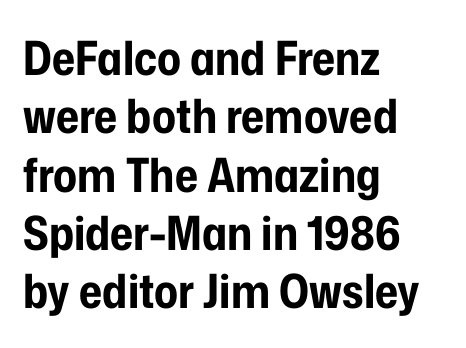
The image shows 47 px bold, condensed sans-serif type, upright; set left-aligned, line spacing 1.24x, normal letter spacing, not underlined; low stroke contrast and a medium x-height.
